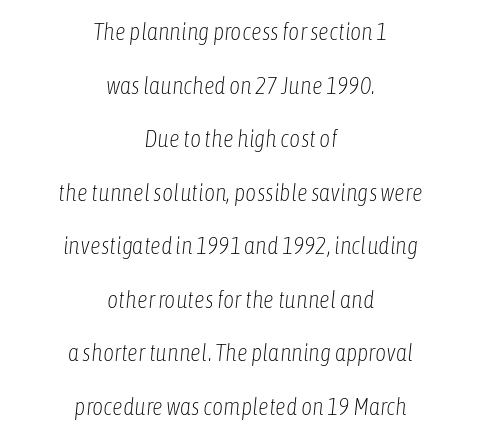
When letters slant like this, we call the style italic. Bare-footed words on every line. The lines in this sample share a center point and differ in where they start and stop. The letters sit at their default tracking, neither squeezed nor spread. The passage shown is not bold in any degree.
